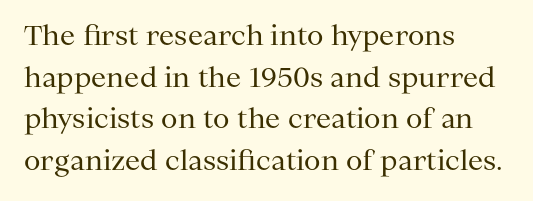
Q: Is the text bold? A: No.
Q: Is the text italic (slanted)? A: No, it is upright.
Q: Is the text underlined? A: No.
Q: How is the paragraph aligned? A: Left-aligned.
Q: Is the spacing between letters normal or unusually wide? A: Normal.
Q: Is the spacing between lines tight, normal or loose? A: Normal.
